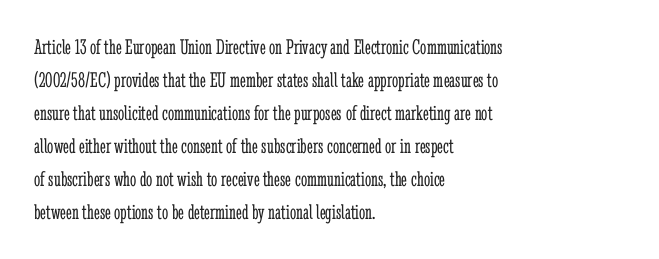
Q: Is the text bold? A: No.
Q: Is the text italic (slanted)? A: No, it is upright.
Q: Is the text underlined? A: No.
Q: How is the paragraph aligned? A: Left-aligned.
Q: Is the spacing between letters normal or unusually wide? A: Normal.
Q: Is the spacing between lines tight, normal or loose? A: Normal.
